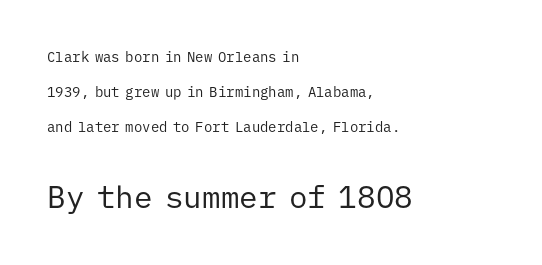
{"serif": "no", "italic": "no", "bold": "no", "weight": "regular", "width": "normal", "stroke_contrast": "low", "x_height": "medium", "monospaced": "yes", "underline": "no", "align": "left", "line_spacing": "loose", "line_spacing_ratio": 2.49, "letter_spacing": "normal", "letter_spacing_em": 0.0, "larger_block": "second", "size_ratio": 2.21, "glyph_px": 31}
